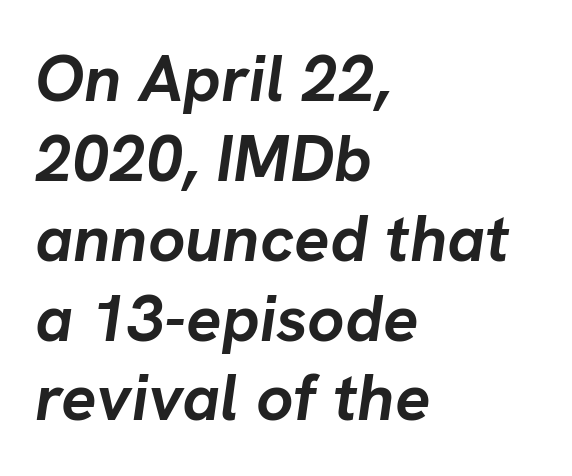
Q: Is the text bold? A: Yes.
Q: Is the text italic (slanted)? A: Yes, it leans right by about 8 degrees.
Q: Is the text underlined? A: No.
Q: How is the paragraph aligned? A: Left-aligned.
Q: Is the spacing between letters normal or unusually wide? A: Normal.
Q: Width (condensed, normal, or wide)? A: Normal.
Q: Stroke contrast? A: Low.
Q: x-height? A: Medium.
Q: Monospaced? A: No.
